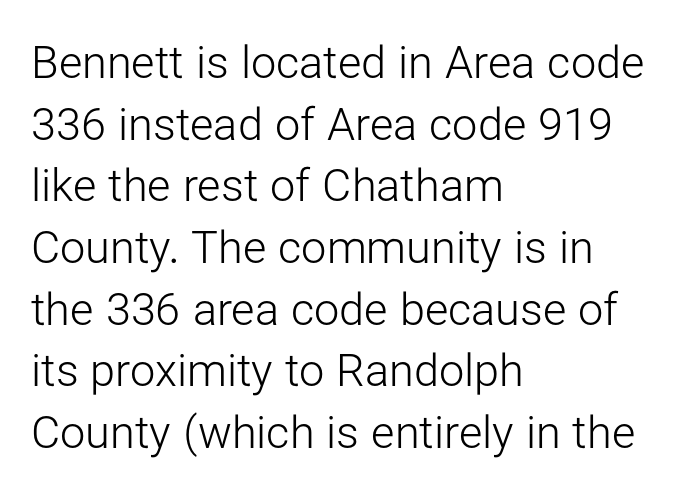
The image shows 45 px light sans-serif type, upright; set left-aligned, normal line spacing (1.37x), normal letter spacing, not underlined; low stroke contrast and a medium x-height.
